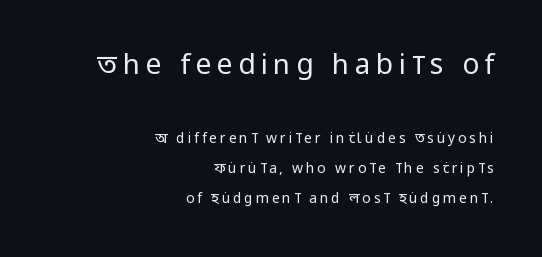
You can tell from the bare stems that sans-serif type was used. The weight tops out at a normal text grade. Notice how the stems are strictly vertical — no italics here. Letter spacing: wide. Letters rest on an invisible, unmarked baseline.
